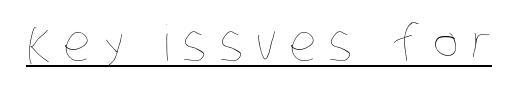
Letter spacing: wide. The passage shown is underscored from start to finish. Summary of weight: not heavy and not bold. Character widths vary here, with narrow letters taking less room than wide ones.
